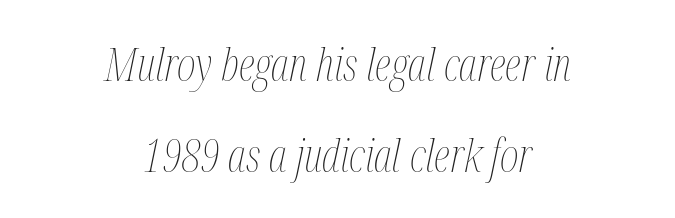
Q: Is the text bold? A: No.
Q: Is the text italic (slanted)? A: Yes, it leans right by about 12 degrees.
Q: Is the text underlined? A: No.
Q: How is the paragraph aligned? A: Centered.
Q: Is the spacing between letters normal or unusually wide? A: Normal.
Q: Is the spacing between lines tight, normal or loose? A: Loose.
Q: Width (condensed, normal, or wide)? A: Condensed.
Q: Stroke contrast? A: Medium.
Q: x-height? A: Medium.
Q: Monospaced? A: No.
